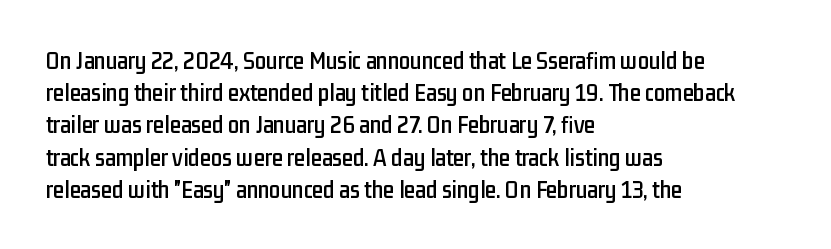
Q: Is the text italic (slanted)? A: No, it is upright.
Q: Is the text underlined? A: No.
Q: How is the paragraph aligned? A: Left-aligned.
Q: Is the spacing between letters normal or unusually wide? A: Normal.
Q: Is the spacing between lines tight, normal or loose? A: Normal.
